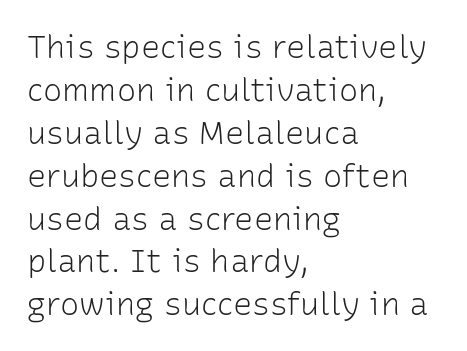
{"serif": "no", "italic": "no", "bold": "no", "weight": "light", "width": "normal", "stroke_contrast": "low", "x_height": "medium", "monospaced": "no", "underline": "no", "align": "left", "line_spacing": "normal", "line_spacing_ratio": 1.34, "letter_spacing": "normal", "letter_spacing_em": 0.0, "glyph_px": 32}
